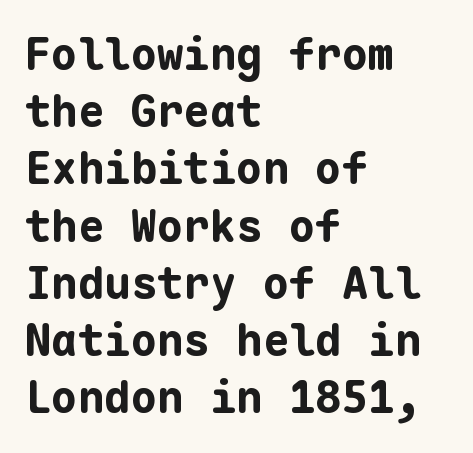
{"serif": "no", "italic": "no", "bold": "yes", "weight": "bold", "width": "normal", "stroke_contrast": "low", "x_height": "medium", "monospaced": "yes", "underline": "no", "align": "left", "line_spacing": "normal", "line_spacing_ratio": 1.3, "letter_spacing": "normal", "letter_spacing_em": 0.0, "glyph_px": 44}
